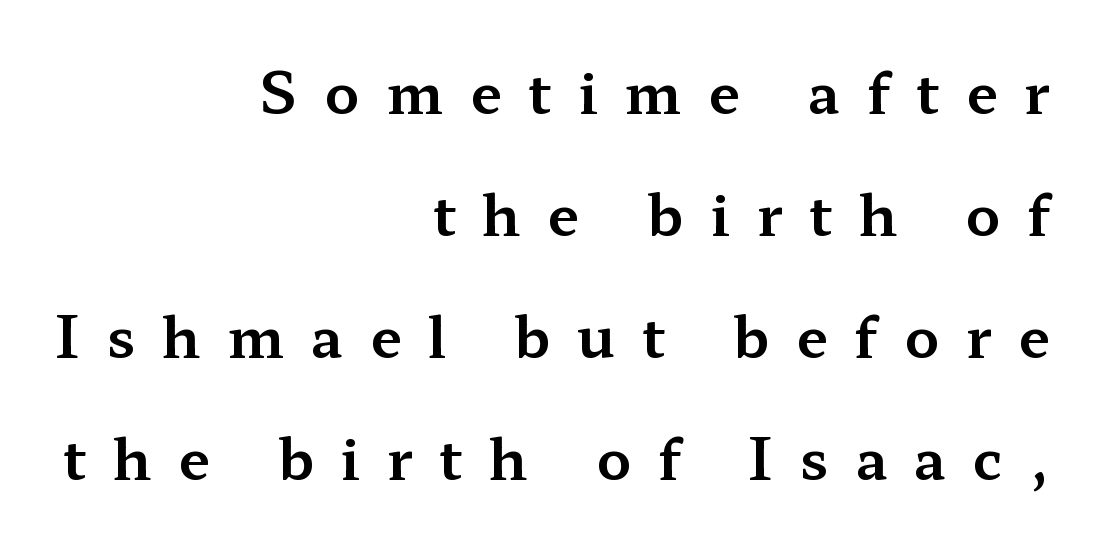
Q: Is the text italic (slanted)? A: No, it is upright.
Q: Is the typeface a serif or a sans-serif typeface? A: Serif.
Q: Is the text underlined? A: No.
Q: How is the paragraph aligned? A: Right-aligned.
Q: Is the spacing between letters normal or unusually wide? A: Unusually wide.
Q: Is the spacing between lines tight, normal or loose? A: Loose.
Q: Width (condensed, normal, or wide)? A: Wide.
Q: Stroke contrast? A: Medium.
Q: x-height? A: Medium.
Q: Monospaced? A: No.
